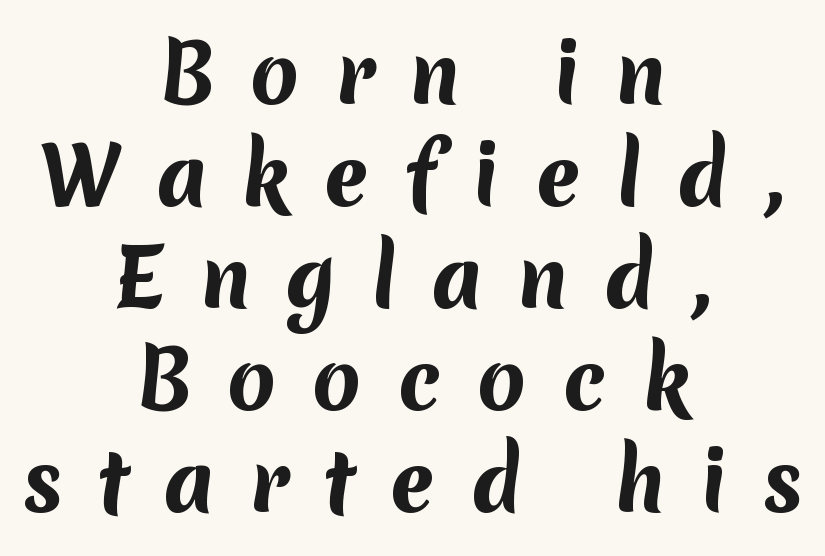
Q: Is the text bold? A: Yes.
Q: Is the typeface a serif or a sans-serif typeface? A: Sans-serif.
Q: Is the text underlined? A: No.
Q: How is the paragraph aligned? A: Centered.
Q: Is the spacing between letters normal or unusually wide? A: Unusually wide.
Q: Is the spacing between lines tight, normal or loose? A: Normal.
Q: Width (condensed, normal, or wide)? A: Normal.
Q: Stroke contrast? A: Medium.
Q: x-height? A: Medium.
Q: Monospaced? A: No.
